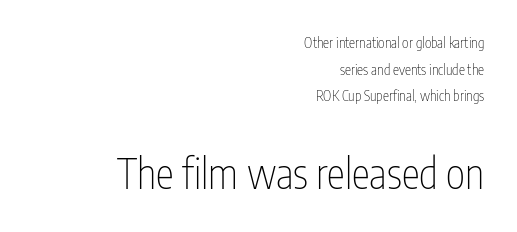
Q: Is the text bold? A: No.
Q: Is the text italic (slanted)? A: No, it is upright.
Q: Is the typeface a serif or a sans-serif typeface? A: Sans-serif.
Q: Is the text underlined? A: No.
Q: How is the paragraph aligned? A: Right-aligned.
Q: Is the spacing between letters normal or unusually wide? A: Normal.
Q: Is the spacing between lines tight, normal or loose? A: Loose.
Q: Which block of text is set in a larger size, the first (top) or the second (bottom)? A: The second (bottom) one.
Q: Width (condensed, normal, or wide)? A: Condensed.
Q: Stroke contrast? A: Low.
Q: x-height? A: Medium.
Q: Monospaced? A: No.
